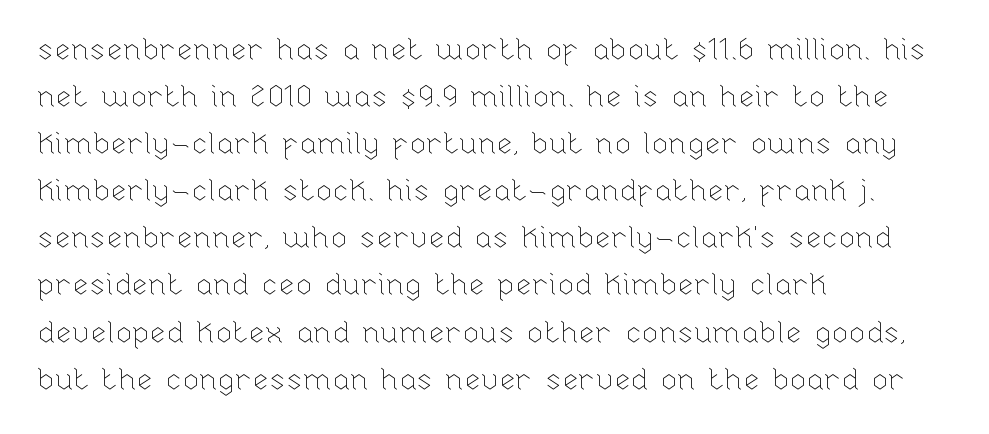
The typesetting does not lean heavy: it is not bold. Spacing verdict: proportional, widths tailored to each character. Italic? Not at all — the glyphs are vertical. These lines are set flush left with a ragged right edge. Students, observe: this is what conventionally led text looks like. Look at the tracking — it's just the regular setting, nothing added.
